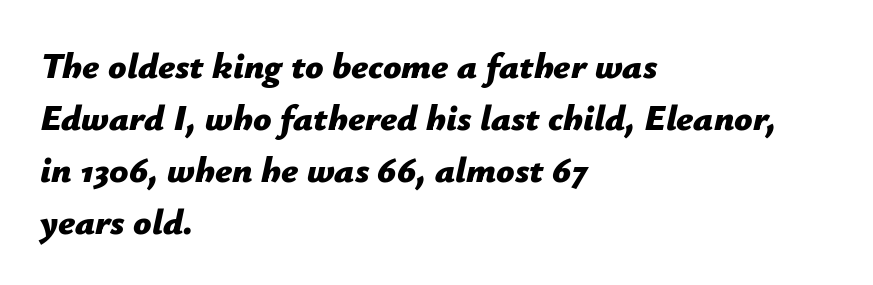
Q: Is the text bold? A: Yes.
Q: Is the text italic (slanted)? A: Yes, it leans right by about 12 degrees.
Q: Is the text underlined? A: No.
Q: How is the paragraph aligned? A: Left-aligned.
Q: Is the spacing between letters normal or unusually wide? A: Normal.
Q: Is the spacing between lines tight, normal or loose? A: Normal.
Q: Width (condensed, normal, or wide)? A: Normal.
Q: Stroke contrast? A: Low.
Q: x-height? A: Medium.
Q: Monospaced? A: No.
